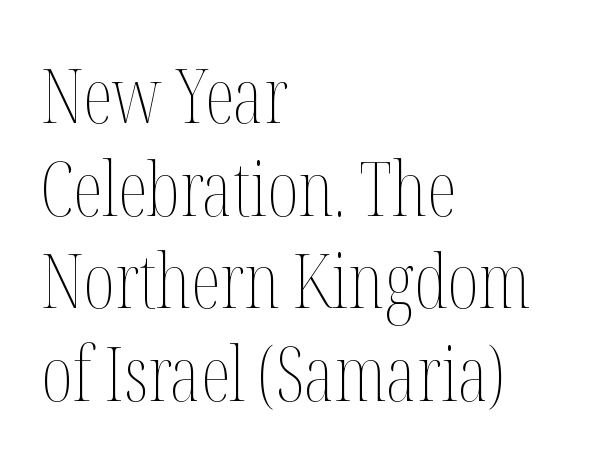
The image shows 76 px thin, condensed type, upright; set left-aligned, line spacing 1.22x, normal letter spacing, not underlined; medium stroke contrast and a medium x-height.
